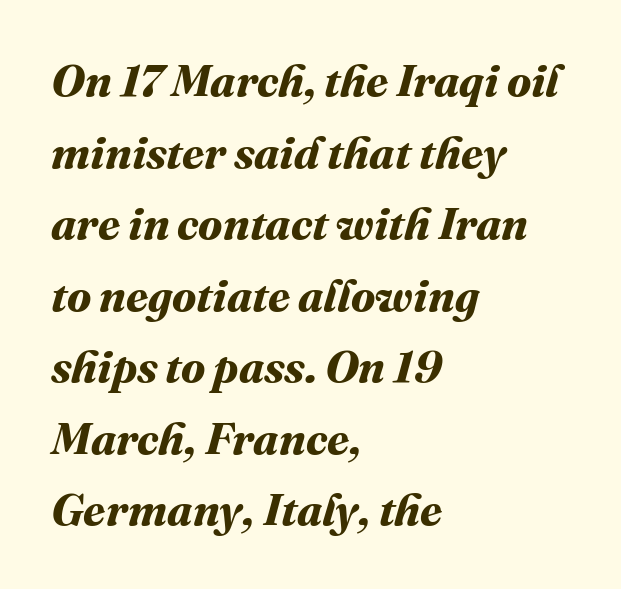
Does the leading feel generous? No, just average. Observe the ordinary spacing: letters are neighbours, not strangers. The string is rendered with underlining switched off. Character widths vary here, with narrow letters taking less room than wide ones.
